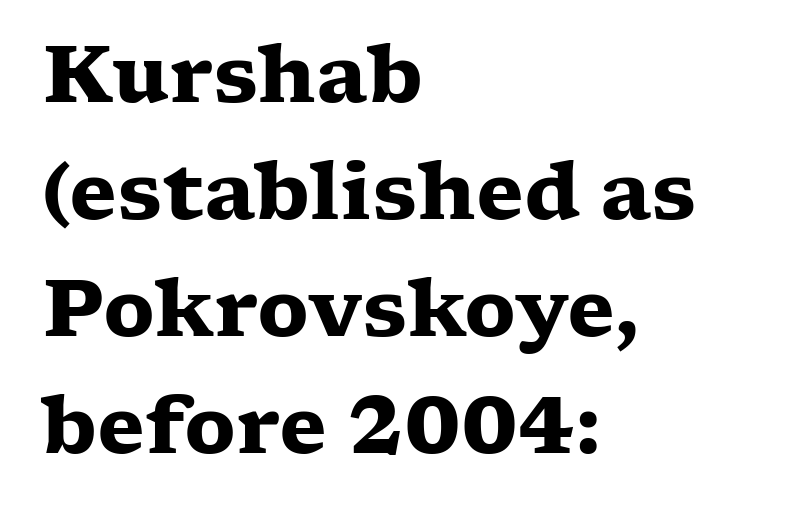
{"serif": "yes", "italic": "no", "bold": "yes", "weight": "heavy", "width": "wide", "stroke_contrast": "low", "x_height": "medium", "monospaced": "no", "underline": "no", "align": "left", "line_spacing": "normal", "line_spacing_ratio": 1.5, "letter_spacing": "normal", "letter_spacing_em": 0.0, "glyph_px": 78}
